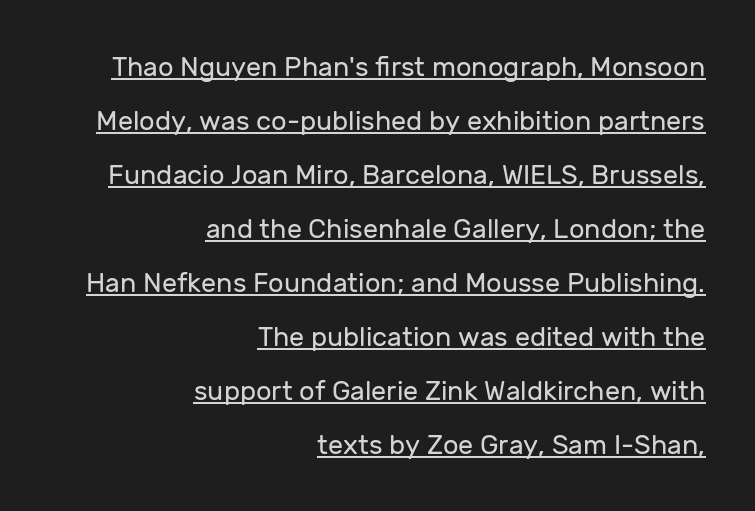
Line ends are locked; line starts wander. The passage shown is not bold in any degree. If you measured baseline to baseline, you'd find a long distance. No extra tracking has been applied to these lines. The lettering stays uniformly vertical, giving the passage a roman look.
